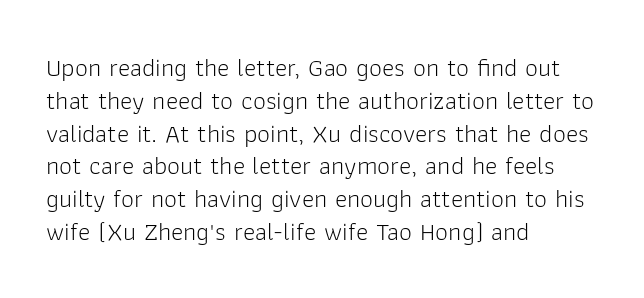
Q: Is the text bold? A: No.
Q: Is the text italic (slanted)? A: No, it is upright.
Q: Is the text underlined? A: No.
Q: How is the paragraph aligned? A: Left-aligned.
Q: Is the spacing between letters normal or unusually wide? A: Normal.
Q: Is the spacing between lines tight, normal or loose? A: Normal.
